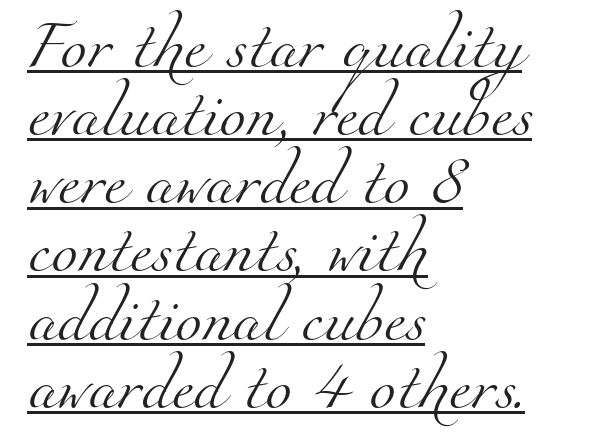
Teacher's note: observe the even left margin — that is flush-left alignment. How are the letters spaced? Ordinarily, with no added tracking. Leading matches the norm, producing a regular column. Letters have the restrained weight of plain body copy at most. Serifs: yes, visible at the terminals of the letterforms. Has an underline been added? It has.
